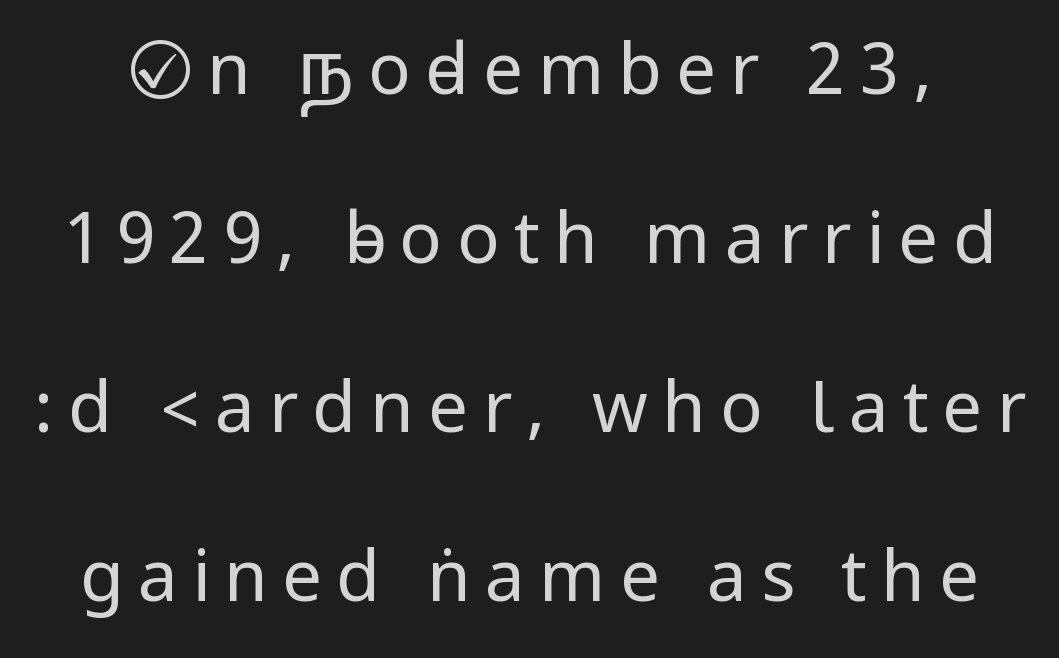
Q: Is the text bold? A: No.
Q: Is the text italic (slanted)? A: No, it is upright.
Q: Is the typeface a serif or a sans-serif typeface? A: Sans-serif.
Q: Is the text underlined? A: No.
Q: Is the spacing between letters normal or unusually wide? A: Unusually wide.
Q: Is the spacing between lines tight, normal or loose? A: Loose.
Q: Width (condensed, normal, or wide)? A: Condensed.
Q: Stroke contrast? A: Low.
